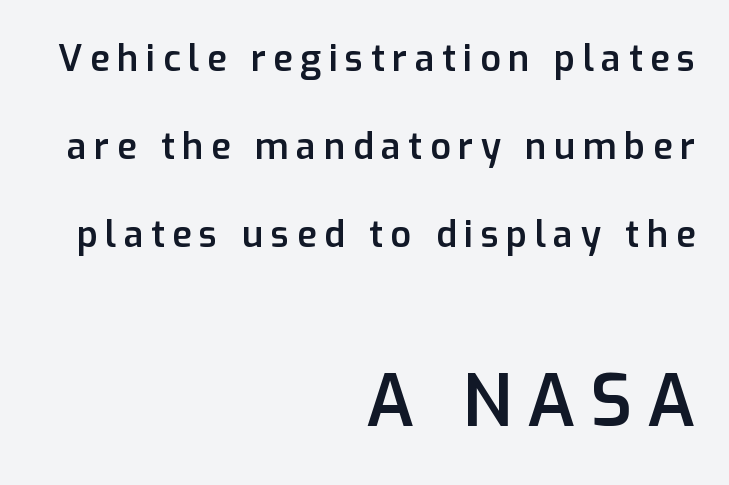
The image shows 71 px semibold sans-serif type, upright; set right-aligned, loose line spacing (2.44x), unusually wide letter spacing (+0.21 em), not underlined; the second (bottom) block is 1.97x larger; low stroke contrast and a medium x-height.
